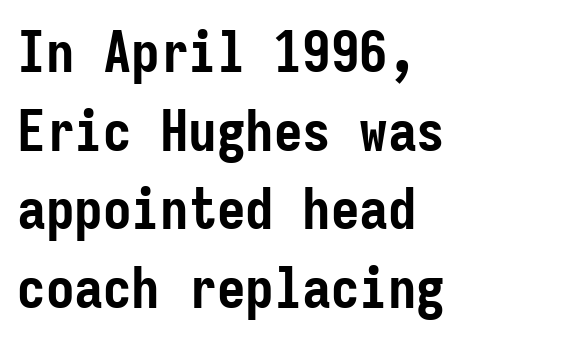
The image shows 57 px semibold, condensed sans-serif type, upright, monospaced; set left-aligned, normal line spacing (1.38x), normal letter spacing, not underlined; low stroke contrast and a medium x-height.
